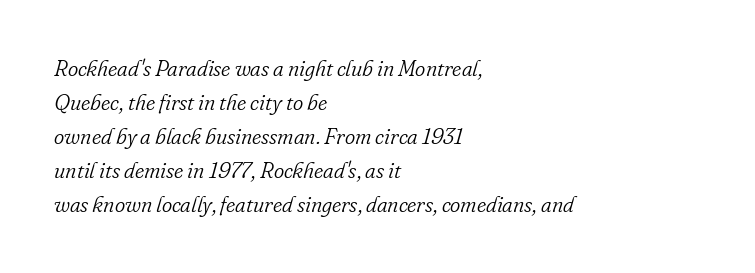
Q: Is the text bold? A: No.
Q: Is the text italic (slanted)? A: Yes, it leans right by about 16 degrees.
Q: Is the text underlined? A: No.
Q: How is the paragraph aligned? A: Left-aligned.
Q: Is the spacing between letters normal or unusually wide? A: Normal.
Q: Is the spacing between lines tight, normal or loose? A: Normal.
